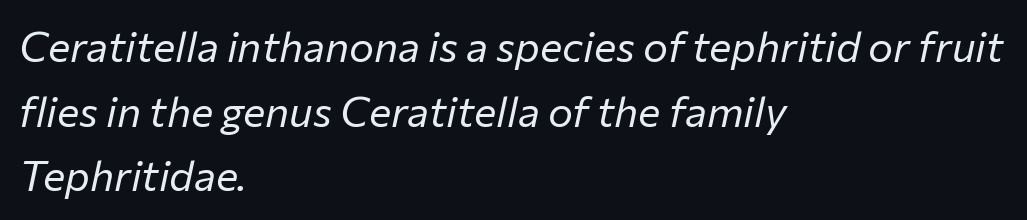
{"italic": "yes", "lean": "right", "slant_degrees": 12, "bold": "no", "weight": "regular", "width": "normal", "stroke_contrast": "low", "x_height": "medium", "monospaced": "no", "underline": "no", "align": "left", "line_spacing": "normal", "line_spacing_ratio": 1.54, "letter_spacing": "normal", "letter_spacing_em": 0.0, "glyph_px": 42}
